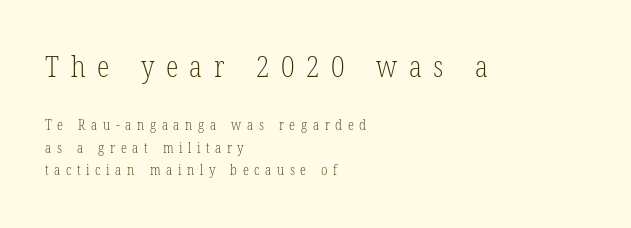
Q: Is the text bold? A: No.
Q: Is the text italic (slanted)? A: No, it is upright.
Q: Is the typeface a serif or a sans-serif typeface? A: Serif.
Q: Is the text underlined? A: No.
Q: How is the paragraph aligned? A: Left-aligned.
Q: Is the spacing between letters normal or unusually wide? A: Unusually wide.
Q: Is the spacing between lines tight, normal or loose? A: Normal.
Q: Which block of text is set in a larger size, the first (top) or the second (bottom)? A: The first (top) one.
Q: Width (condensed, normal, or wide)? A: Condensed.
Q: Stroke contrast? A: Low.
Q: x-height? A: Medium.
Q: Monospaced? A: No.
